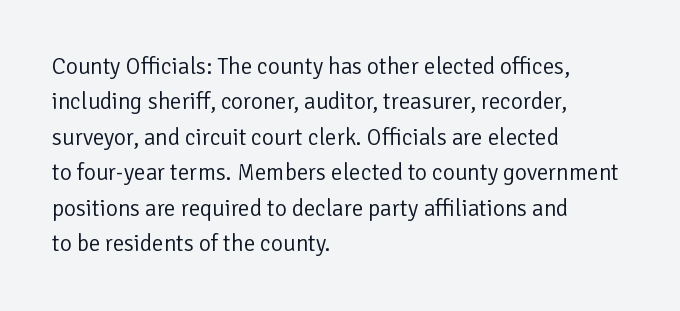
The face looks like a standard text weight, possibly lighter. Vertical strokes here are truly vertical. These lines keep a tight, regular rhythm from letter to letter. Leading matches the norm, producing a regular column. Left-aligned paragraph, ragged on the right. The space directly below the letters is spotless.
